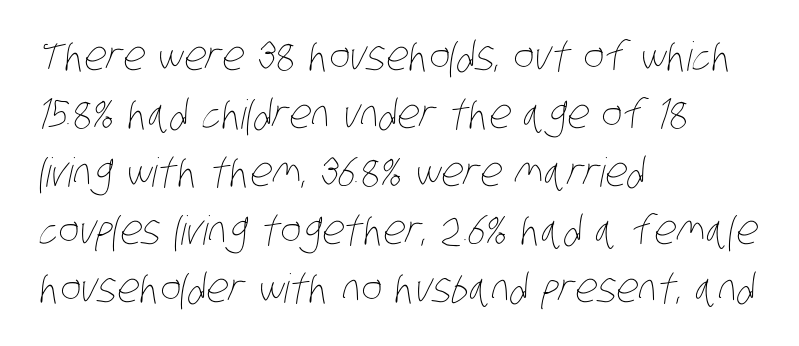
Line spacing here is normal. Proportional: the letters do not fall into vertical columns. Caption: standard tracking, unaltered. The foot of each line stays bare and open. The compositor pushed each line to the left boundary. No letter is thick-stroked: the sample isn't bold.
